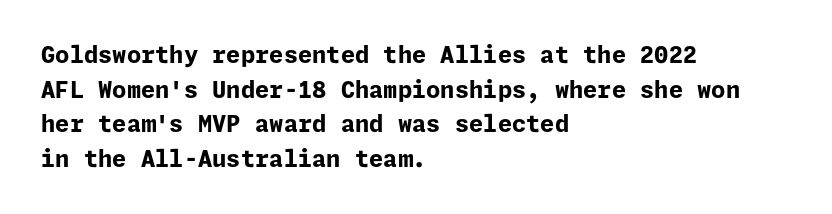
The image shows 23 px bold type, upright; set left-aligned, normal line spacing (1.51x), normal letter spacing, not underlined.
